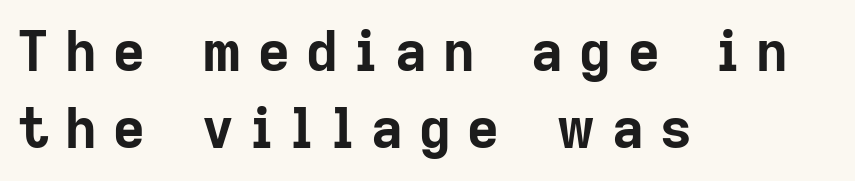
{"serif": "no", "italic": "no", "bold": "yes", "weight": "bold", "width": "normal", "stroke_contrast": "low", "x_height": "medium", "monospaced": "no", "underline": "no", "align": "left", "line_spacing": "normal", "line_spacing_ratio": 1.4, "letter_spacing": "wide", "letter_spacing_em": 0.3, "glyph_px": 55}
